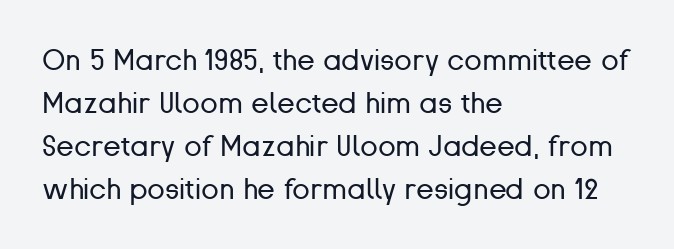
The image shows 29 px regular-weight sans-serif type, upright; set left-aligned, normal line spacing (1.48x), normal letter spacing, not underlined; low stroke contrast and a medium x-height.
